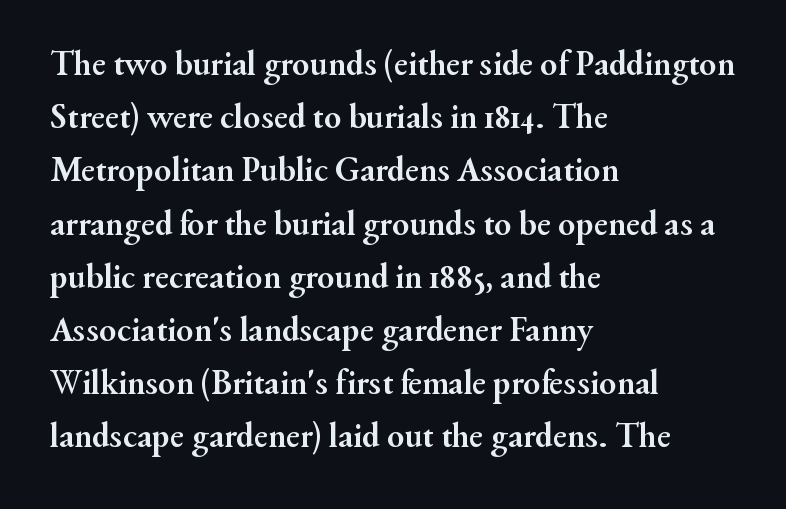
{"serif": "yes", "italic": "no", "bold": "yes", "weight": "semibold", "width": "normal", "stroke_contrast": "medium", "x_height": "small", "monospaced": "no", "underline": "no", "align": "left", "line_spacing": "normal", "line_spacing_ratio": 1.52, "letter_spacing": "normal", "letter_spacing_em": 0.0, "glyph_px": 35}
